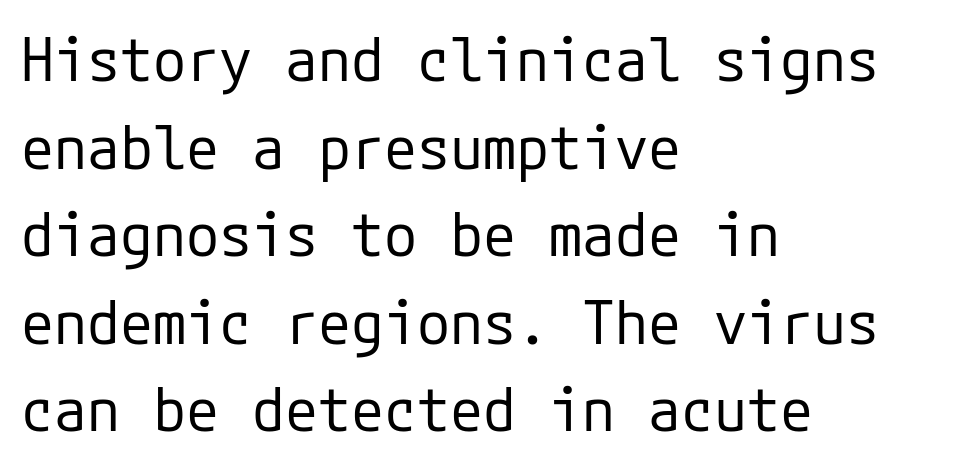
This rendering leaves character spacing at its baseline value. Posture: straight, roman, zero tilt. Unbolded letterforms with no extra heft. Just letters on the line, the space beneath them empty. Serif or sans? Sans — the stroke terminals are bare. One glance says typical: line gaps are just what's usual.
